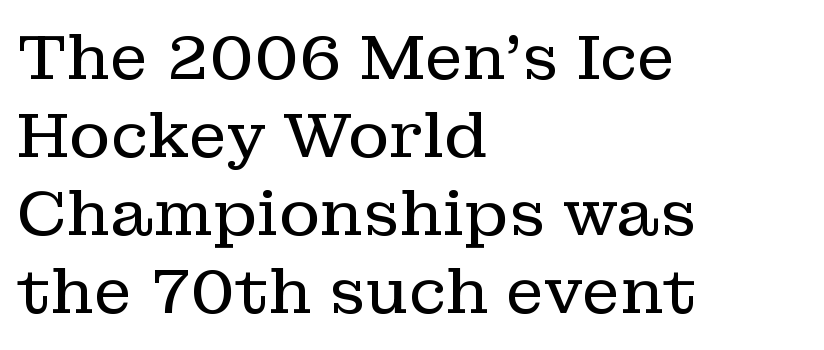
Q: Is the text bold? A: No.
Q: Is the text italic (slanted)? A: No, it is upright.
Q: Is the typeface a serif or a sans-serif typeface? A: Serif.
Q: Is the text underlined? A: No.
Q: How is the paragraph aligned? A: Left-aligned.
Q: Is the spacing between letters normal or unusually wide? A: Normal.
Q: Width (condensed, normal, or wide)? A: Normal.
Q: Stroke contrast? A: Low.
Q: x-height? A: Medium.
Q: Monospaced? A: No.
